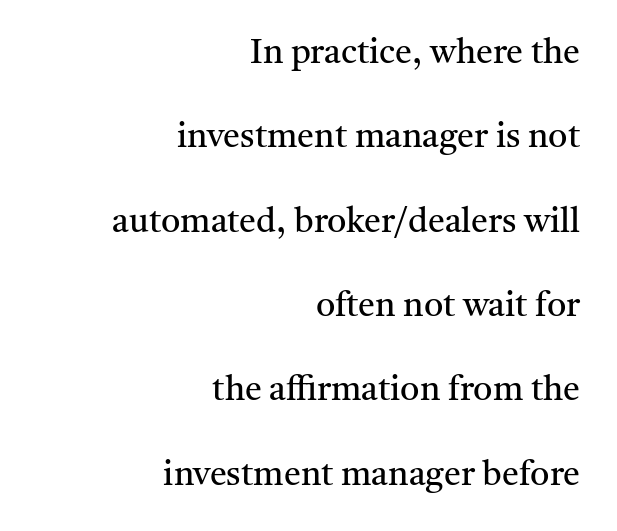
Only glyphs here, with clear space below each row. This sample is right-justified, so line beginnings fall wherever the words allow. The space between consecutive lines is lavish. Upright lettering throughout.
